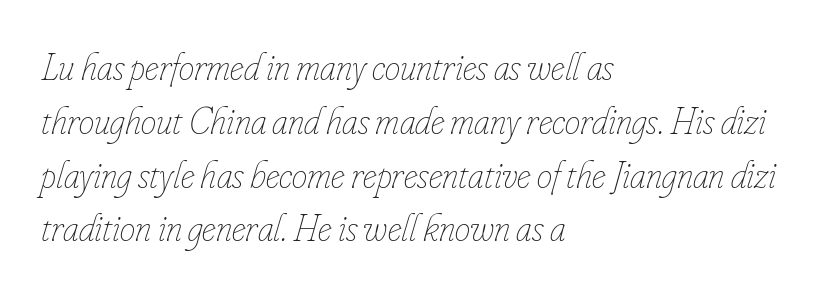
Q: Is the text bold? A: No.
Q: Is the text italic (slanted)? A: Yes, it leans right by about 16 degrees.
Q: Is the text underlined? A: No.
Q: How is the paragraph aligned? A: Left-aligned.
Q: Is the spacing between letters normal or unusually wide? A: Normal.
Q: Is the spacing between lines tight, normal or loose? A: Normal.
Q: Width (condensed, normal, or wide)? A: Condensed.
Q: Stroke contrast? A: Low.
Q: x-height? A: Small.
Q: Monospaced? A: No.
